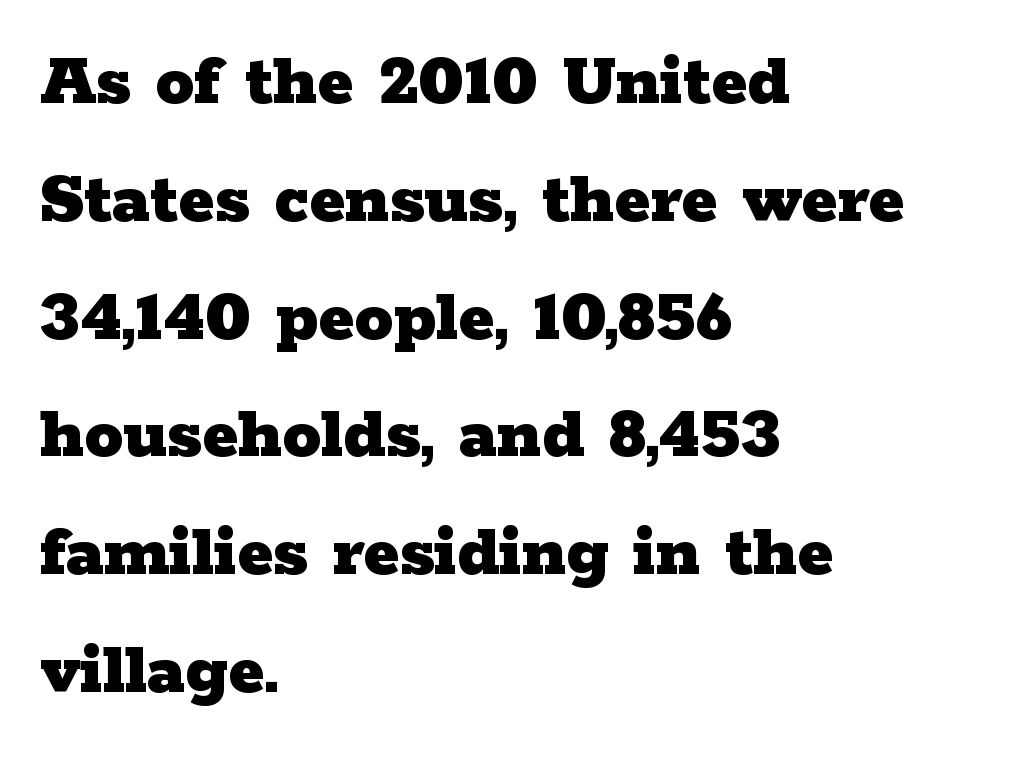
The gaps between neighbouring characters are ordinary and unremarkable. Thick stems and heavy bowls — unmistakably bold. The designer left line spacing at the default. Where is the straight margin? On the left. Note the varied advance widths — an 'i' is clearly narrower than an 'm'.
